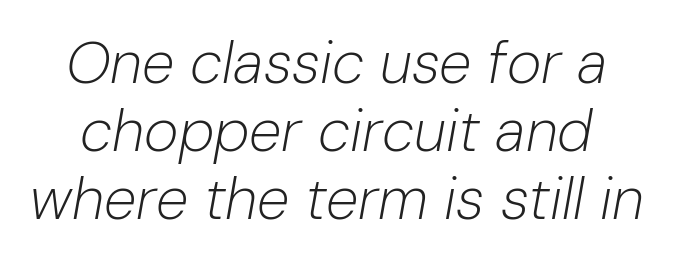
Q: Is the text bold? A: No.
Q: Is the text italic (slanted)? A: Yes, it leans right by about 10 degrees.
Q: Is the text underlined? A: No.
Q: Is the spacing between letters normal or unusually wide? A: Normal.
Q: Is the spacing between lines tight, normal or loose? A: Tight.
Q: Width (condensed, normal, or wide)? A: Normal.
Q: Stroke contrast? A: Low.
Q: x-height? A: Medium.
Q: Monospaced? A: No.
